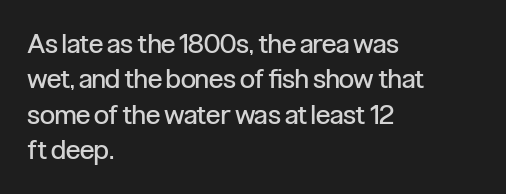
Q: Is the text bold? A: No.
Q: Is the text italic (slanted)? A: No, it is upright.
Q: Is the text underlined? A: No.
Q: How is the paragraph aligned? A: Left-aligned.
Q: Is the spacing between letters normal or unusually wide? A: Normal.
Q: Is the spacing between lines tight, normal or loose? A: Normal.
